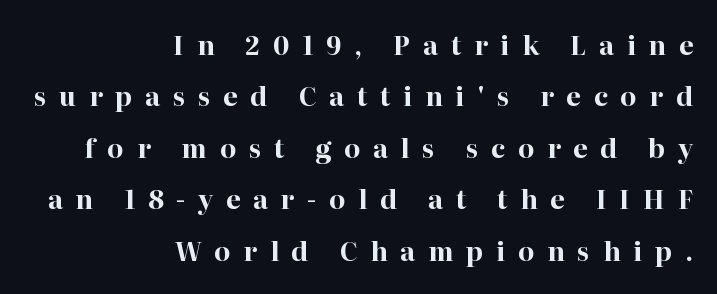
Horizontal bands of white between lines are thick stripes. Does the copy run flush right? Yes — the right margin is perfectly even. This is heavy type, rendered in bold. When letters stand straight like this, we call the style roman or upright. Honestly, there is no underline to notice here at all. How are the letters spaced? Widely, with obvious added tracking.
